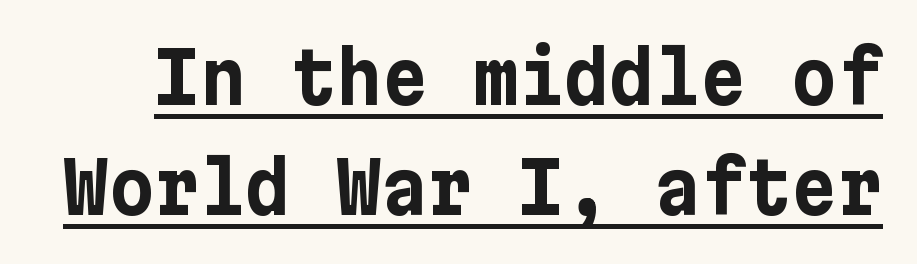
Q: Is the text bold? A: Yes.
Q: Is the text italic (slanted)? A: No, it is upright.
Q: Is the typeface a serif or a sans-serif typeface? A: Sans-serif.
Q: Is the text underlined? A: Yes.
Q: Is the spacing between letters normal or unusually wide? A: Normal.
Q: Is the spacing between lines tight, normal or loose? A: Normal.
Q: Width (condensed, normal, or wide)? A: Normal.
Q: Stroke contrast? A: Low.
Q: x-height? A: Medium.
